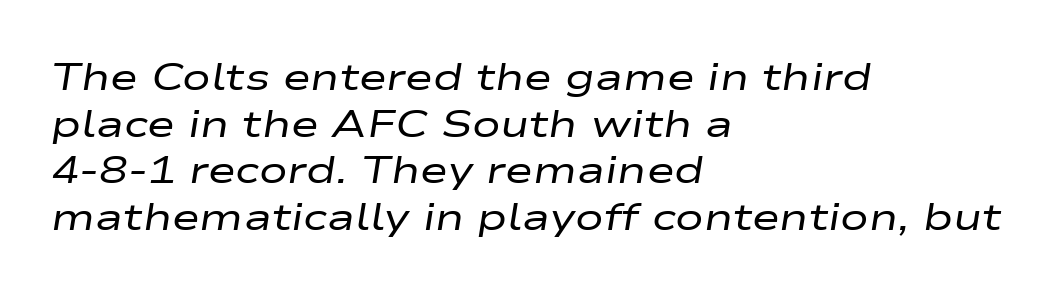
Glance below the letters and you will spot only blank space. No extra ink here — the face is not bold. Here the designer chose a conventional face with non-uniform glyph widths. The text block is weighted toward the left margin, trailing off unevenly rightward. Characters follow at the spacing the type designer built in. The rendering applies a slant to the glyphs.
